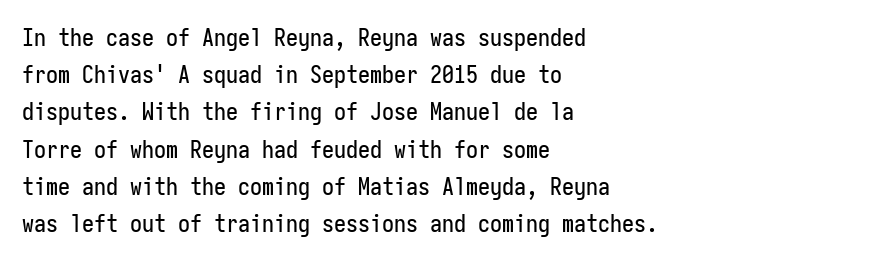
{"italic": "no", "underline": "no", "align": "left", "line_spacing": "normal", "line_spacing_ratio": 1.55, "letter_spacing": "normal", "letter_spacing_em": 0.0, "glyph_px": 24}
